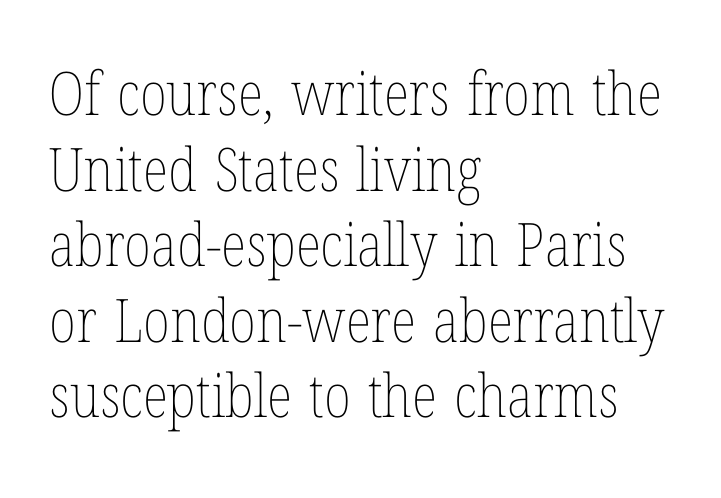
The image shows 60 px thin, condensed type, upright; set left-aligned, normal line spacing (1.26x), normal letter spacing, not underlined; low stroke contrast and a medium x-height.
